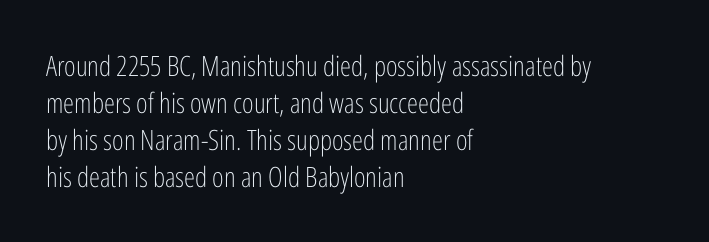
Looks like regular typesetting: each glyph gets only the width it needs. Decoration check: the copy has no underline. Left-aligned paragraph, ragged on the right. Characters follow at the spacing the type designer built in. Unlike a traditional serif, this face leaves its strokes unadorned.
